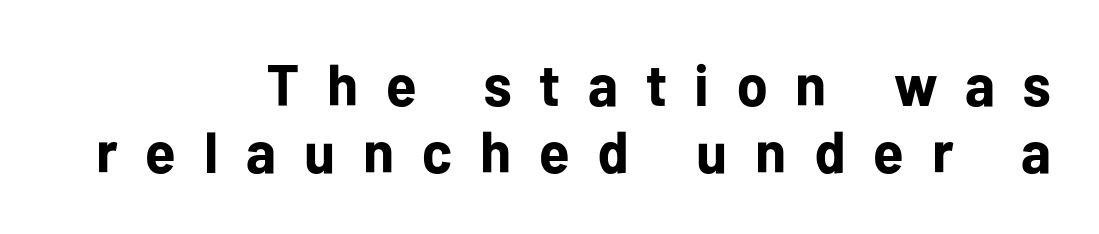
Q: Is the text bold? A: Yes.
Q: Is the text italic (slanted)? A: No, it is upright.
Q: Is the typeface a serif or a sans-serif typeface? A: Sans-serif.
Q: Is the text underlined? A: No.
Q: How is the paragraph aligned? A: Right-aligned.
Q: Is the spacing between letters normal or unusually wide? A: Unusually wide.
Q: Width (condensed, normal, or wide)? A: Normal.
Q: Stroke contrast? A: Low.
Q: x-height? A: Medium.
Q: Monospaced? A: No.
